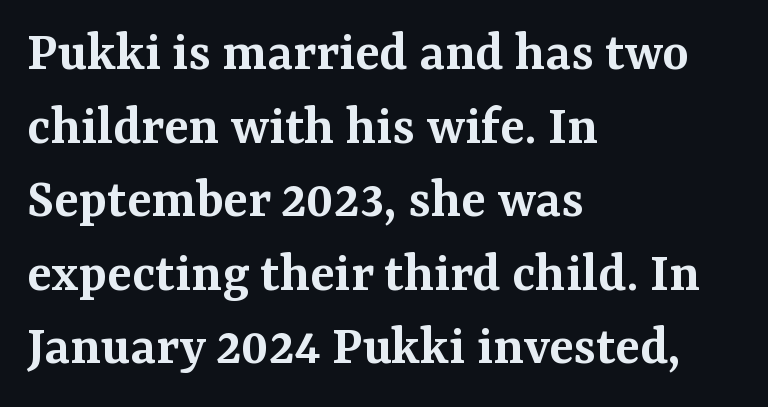
The image shows 57 px semibold serif type, upright; set left-aligned, normal line spacing (1.29x), normal letter spacing, not underlined; medium stroke contrast and a medium x-height.
